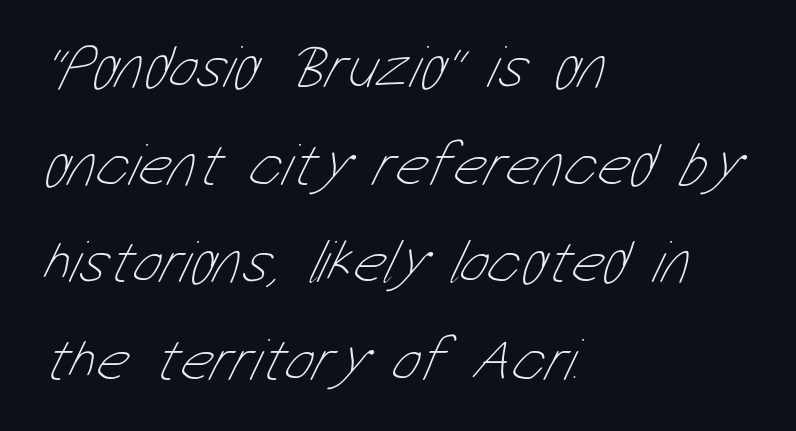
The image shows 61 px thin, condensed type; set left-aligned, normal line spacing (1.6x), normal letter spacing, not underlined; low stroke contrast and a medium x-height.
